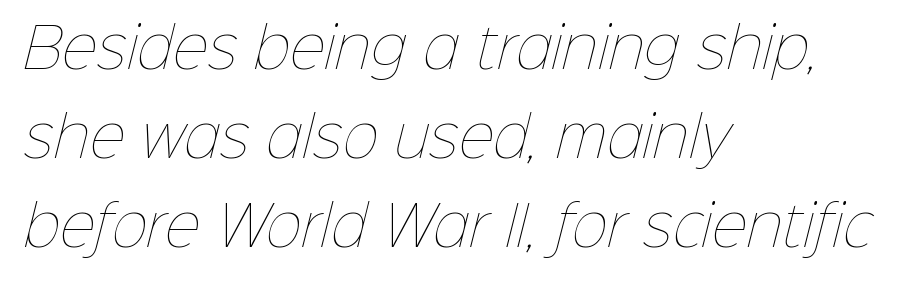
Q: Is the text bold? A: No.
Q: Is the text underlined? A: No.
Q: How is the paragraph aligned? A: Left-aligned.
Q: Is the spacing between letters normal or unusually wide? A: Normal.
Q: Is the spacing between lines tight, normal or loose? A: Normal.
Q: Width (condensed, normal, or wide)? A: Normal.
Q: Stroke contrast? A: Low.
Q: x-height? A: Medium.
Q: Monospaced? A: No.
